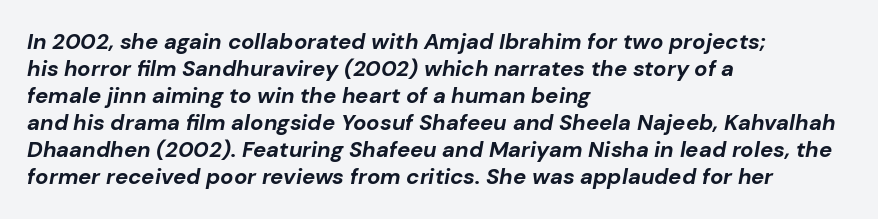
The image shows 22 px bold type, italic (leaning right); set left-aligned, line spacing 1.23x, normal letter spacing, not underlined.
